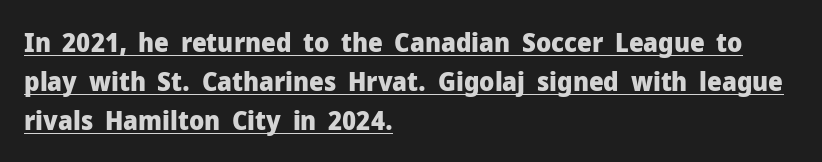
Q: Is the text bold? A: Yes.
Q: Is the text italic (slanted)? A: No, it is upright.
Q: Is the text underlined? A: Yes.
Q: How is the paragraph aligned? A: Left-aligned.
Q: Is the spacing between letters normal or unusually wide? A: Normal.
Q: Is the spacing between lines tight, normal or loose? A: Normal.
